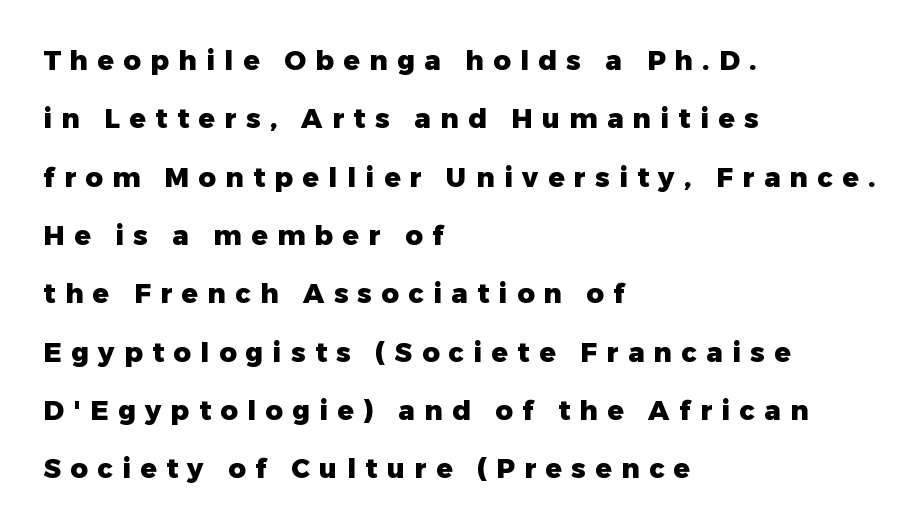
{"italic": "no", "bold": "yes", "underline": "no", "align": "left", "line_spacing": "loose", "line_spacing_ratio": 2.16, "letter_spacing": "wide", "letter_spacing_em": 0.35, "glyph_px": 27}
